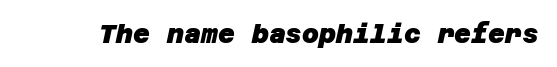
{"bold": "yes", "underline": "no", "letter_spacing": "normal", "letter_spacing_em": 0.0, "glyph_px": 26}
